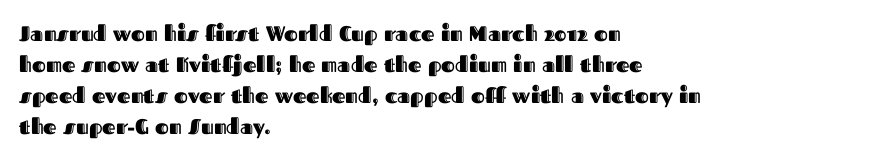
{"italic": "no", "underline": "no", "align": "left", "line_spacing": "normal", "line_spacing_ratio": 1.47, "letter_spacing": "normal", "letter_spacing_em": 0.0, "glyph_px": 21}
